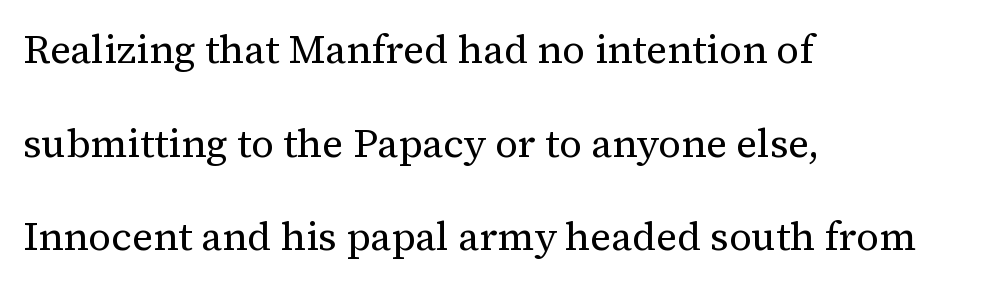
The image shows 40 px regular-weight serif type, upright; set left-aligned, loose line spacing (2.34x), normal letter spacing, not underlined; medium stroke contrast and a medium x-height.
